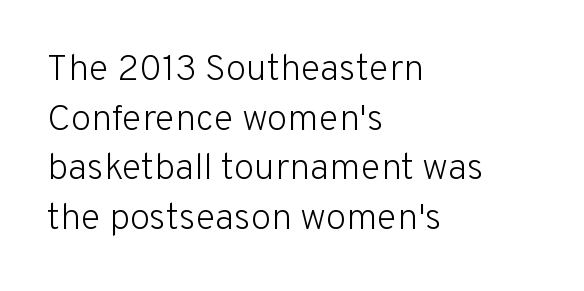
Q: Is the text bold? A: No.
Q: Is the text italic (slanted)? A: No, it is upright.
Q: Is the typeface a serif or a sans-serif typeface? A: Sans-serif.
Q: Is the text underlined? A: No.
Q: How is the paragraph aligned? A: Left-aligned.
Q: Is the spacing between letters normal or unusually wide? A: Normal.
Q: Is the spacing between lines tight, normal or loose? A: Normal.
Q: Width (condensed, normal, or wide)? A: Normal.
Q: Stroke contrast? A: Low.
Q: x-height? A: Medium.
Q: Monospaced? A: No.
